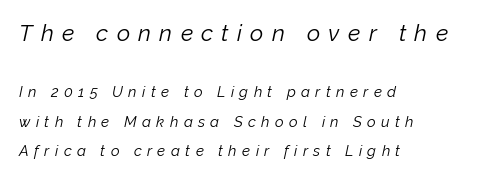
Q: Is the text bold? A: No.
Q: Is the text italic (slanted)? A: Yes, it leans right by about 12 degrees.
Q: Is the text underlined? A: No.
Q: How is the paragraph aligned? A: Left-aligned.
Q: Is the spacing between letters normal or unusually wide? A: Unusually wide.
Q: Is the spacing between lines tight, normal or loose? A: Loose.
Q: Which block of text is set in a larger size, the first (top) or the second (bottom)? A: The first (top) one.
